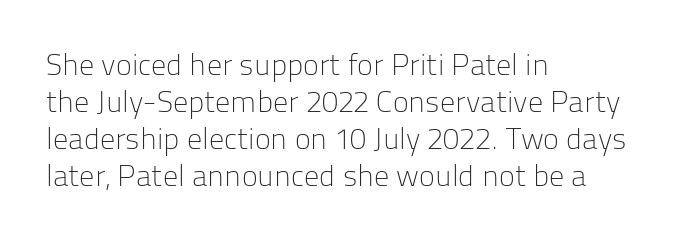
Q: Is the text bold? A: No.
Q: Is the text italic (slanted)? A: No, it is upright.
Q: Is the typeface a serif or a sans-serif typeface? A: Sans-serif.
Q: Is the text underlined? A: No.
Q: How is the paragraph aligned? A: Left-aligned.
Q: Is the spacing between letters normal or unusually wide? A: Normal.
Q: Width (condensed, normal, or wide)? A: Normal.
Q: Stroke contrast? A: Low.
Q: x-height? A: Medium.
Q: Monospaced? A: No.
